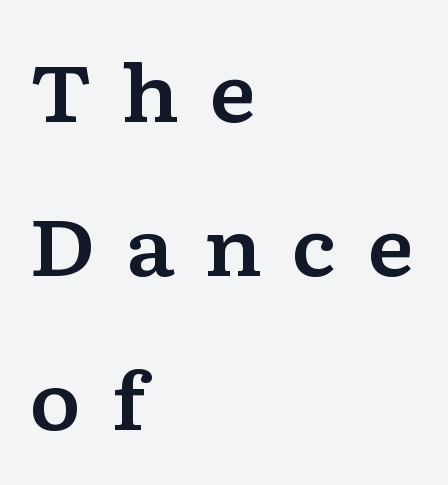
Q: Is the text italic (slanted)? A: No, it is upright.
Q: Is the typeface a serif or a sans-serif typeface? A: Serif.
Q: Is the text underlined? A: No.
Q: How is the paragraph aligned? A: Left-aligned.
Q: Is the spacing between letters normal or unusually wide? A: Unusually wide.
Q: Is the spacing between lines tight, normal or loose? A: Loose.
Q: Width (condensed, normal, or wide)? A: Wide.
Q: Stroke contrast? A: Low.
Q: x-height? A: Medium.
Q: Monospaced? A: No.
